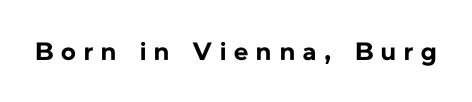
The image shows 25 px bold type, upright; set unusually wide letter spacing (+0.33 em), not underlined.
